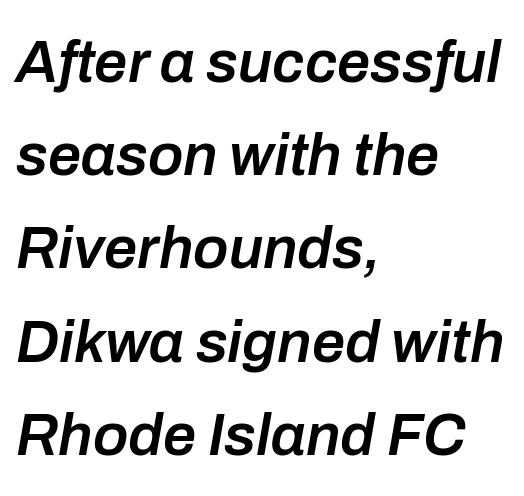
The image shows 59 px semibold type, italic (leaning right); set left-aligned, normal line spacing (1.58x), normal letter spacing, not underlined; low stroke contrast and a medium x-height.
